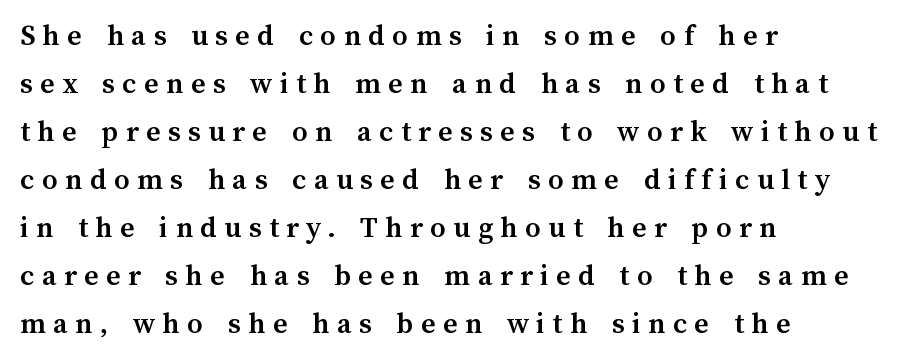
Q: Is the text bold? A: Yes.
Q: Is the text italic (slanted)? A: No, it is upright.
Q: Is the text underlined? A: No.
Q: How is the paragraph aligned? A: Left-aligned.
Q: Is the spacing between letters normal or unusually wide? A: Unusually wide.
Q: Is the spacing between lines tight, normal or loose? A: Normal.
Q: Width (condensed, normal, or wide)? A: Normal.
Q: Stroke contrast? A: Medium.
Q: x-height? A: Medium.
Q: Monospaced? A: No.
